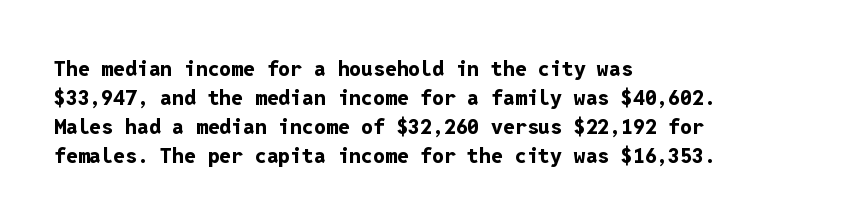
{"italic": "no", "bold": "yes", "underline": "no", "align": "left", "line_spacing": "normal", "line_spacing_ratio": 1.38, "letter_spacing": "normal", "letter_spacing_em": 0.0, "glyph_px": 21}
